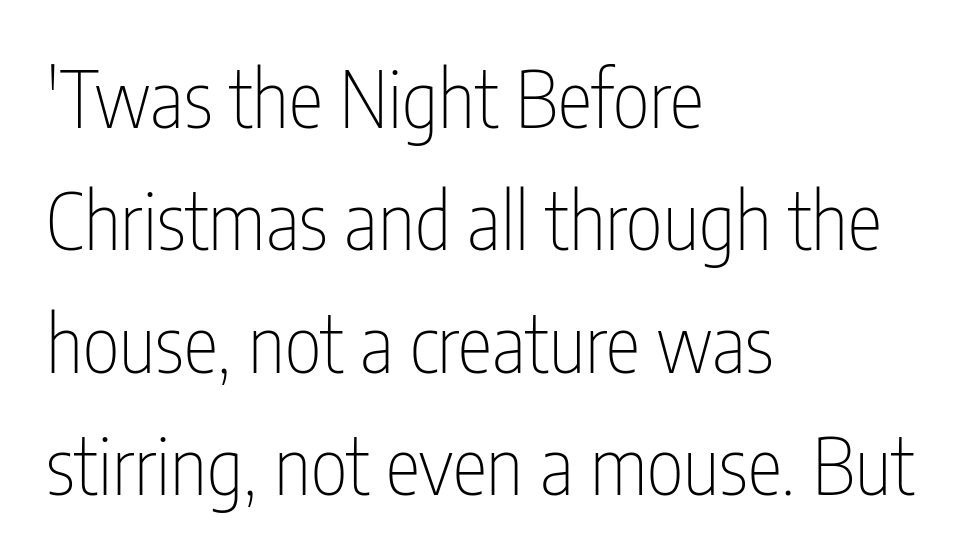
Tall strokes in this sample are plumb rather than angled. Weight: regular or lighter. You could not count columns in this text — the font is proportionally spaced. A typesetter would call this zero additional tracking. Descender tails drop into unmarked territory.
